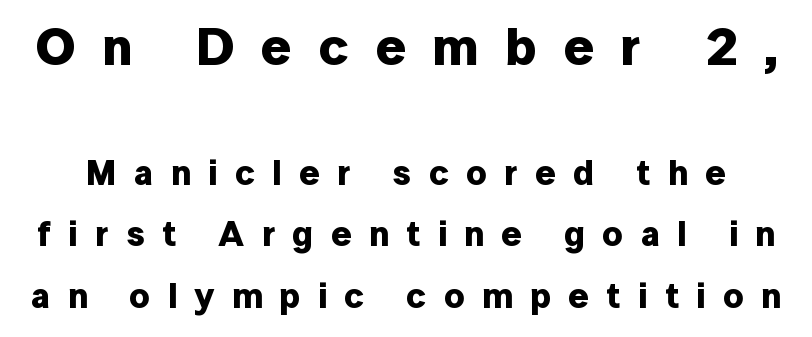
Q: Is the text bold? A: Yes.
Q: Is the text italic (slanted)? A: No, it is upright.
Q: Is the typeface a serif or a sans-serif typeface? A: Sans-serif.
Q: Is the text underlined? A: No.
Q: Is the spacing between letters normal or unusually wide? A: Unusually wide.
Q: Which block of text is set in a larger size, the first (top) or the second (bottom)? A: The first (top) one.
Q: Width (condensed, normal, or wide)? A: Normal.
Q: Stroke contrast? A: Low.
Q: x-height? A: Medium.
Q: Monospaced? A: No.
